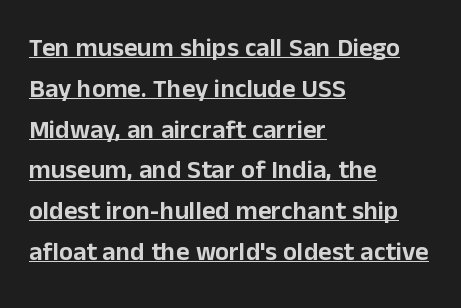
Q: Is the text italic (slanted)? A: No, it is upright.
Q: Is the text underlined? A: Yes.
Q: How is the paragraph aligned? A: Left-aligned.
Q: Is the spacing between letters normal or unusually wide? A: Normal.
Q: Is the spacing between lines tight, normal or loose? A: Normal.
